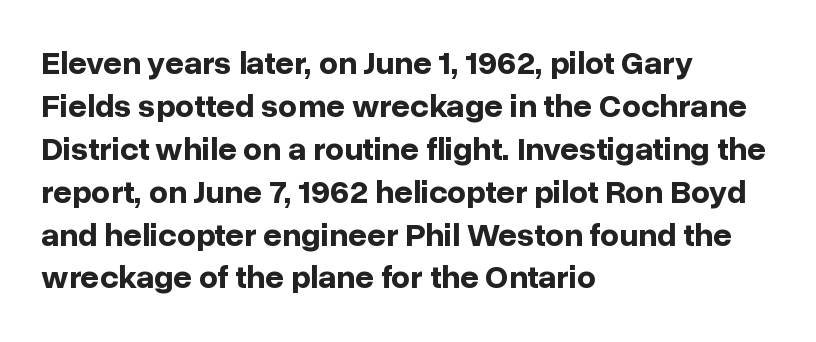
The image shows 33 px bold sans-serif type, upright; set left-aligned, normal line spacing (1.3x), normal letter spacing, not underlined; low stroke contrast and a medium x-height.
